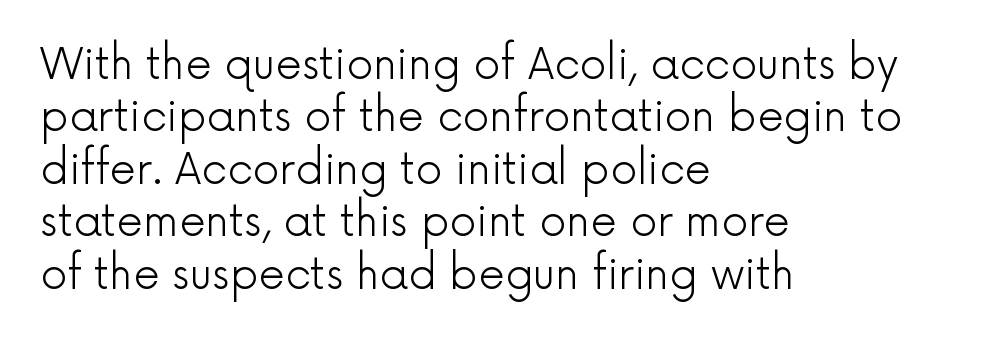
No word sits above an underline. Students, observe: this is what conventionally led text looks like. These lines are rendered in a variable-pitch font. Grotesque or geometric, the face here clearly has no serifs.
